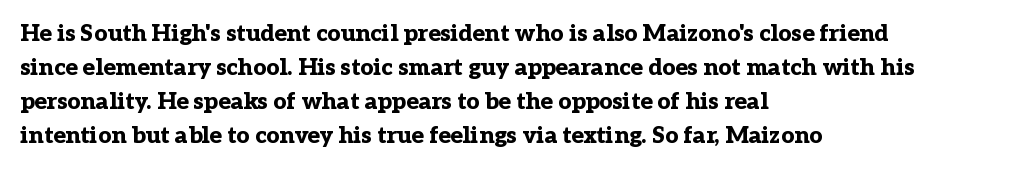
The strip under each line holds only bare page. How are the letters spaced? Ordinarily, with no added tracking. Line spacing here is normal. This rendering uses left alignment, leaving the right contour irregular. When letters stand straight like this, we call the style roman or upright. The rendering uses a bold face; every stroke is thick and dark.
